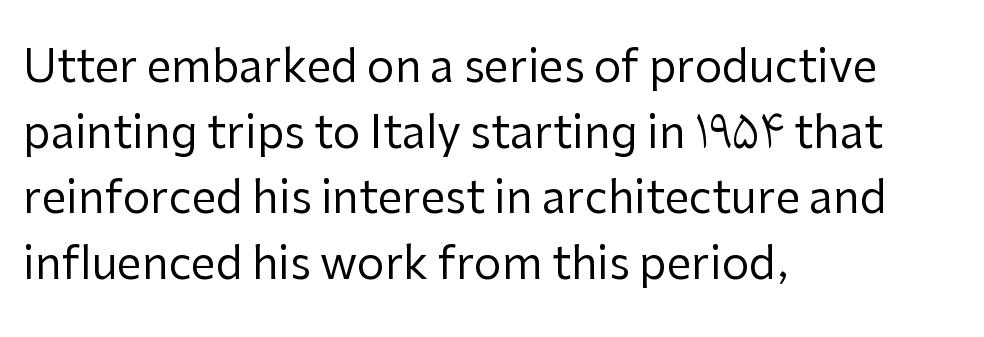
Q: Is the text bold? A: No.
Q: Is the text italic (slanted)? A: No, it is upright.
Q: Is the typeface a serif or a sans-serif typeface? A: Sans-serif.
Q: Is the text underlined? A: No.
Q: How is the paragraph aligned? A: Left-aligned.
Q: Is the spacing between letters normal or unusually wide? A: Normal.
Q: Is the spacing between lines tight, normal or loose? A: Normal.
Q: Width (condensed, normal, or wide)? A: Normal.
Q: Stroke contrast? A: Low.
Q: x-height? A: Medium.
Q: Monospaced? A: No.
